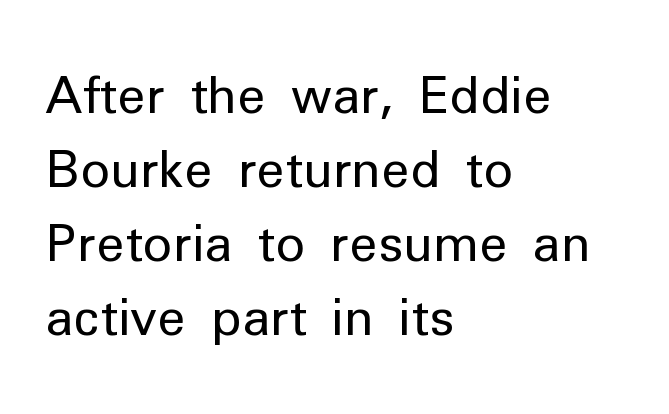
The image shows 50 px regular-weight sans-serif type, upright; set left-aligned, normal line spacing (1.48x), normal letter spacing, not underlined; low stroke contrast and a medium x-height.
